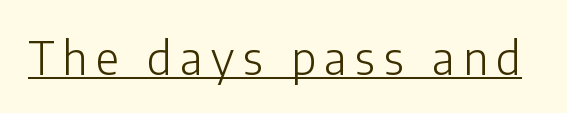
The image shows 45 px light sans-serif type, upright; set underlined; low stroke contrast and a medium x-height.
